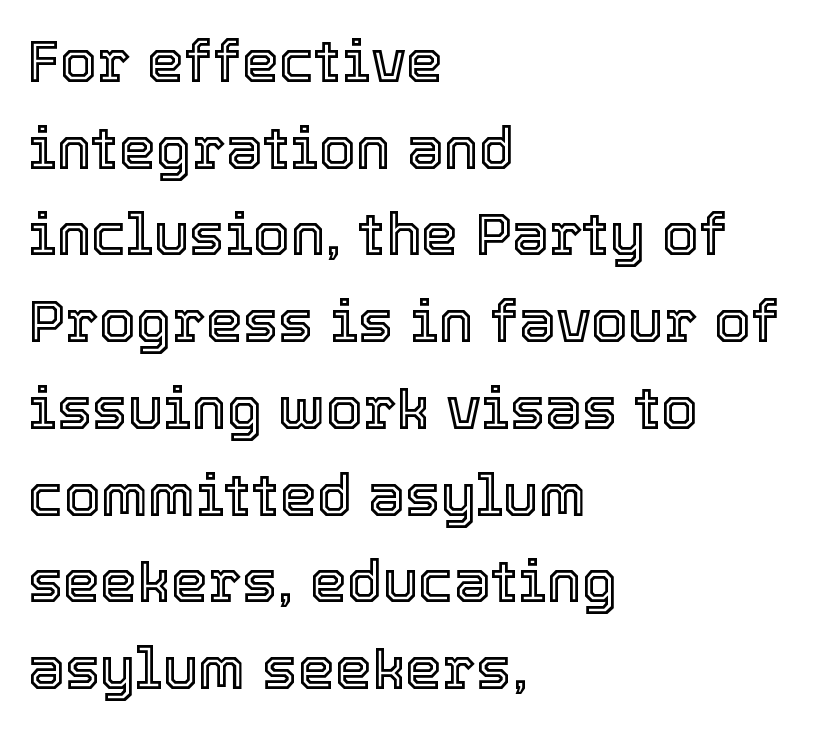
{"italic": "no", "width": "normal", "x_height": "medium", "monospaced": "no", "underline": "no", "align": "left", "line_spacing": "normal", "line_spacing_ratio": 1.47, "letter_spacing": "normal", "letter_spacing_em": 0.0, "glyph_px": 59}
